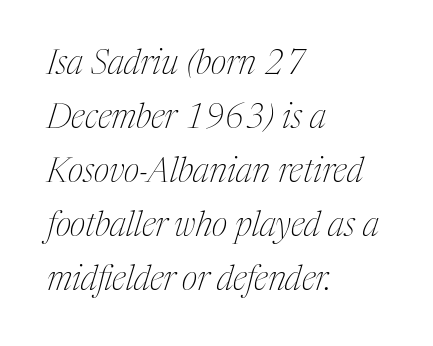
The image shows 34 px thin, condensed serif type, italic (leaning right); set left-aligned, normal line spacing (1.59x), normal letter spacing, not underlined; medium stroke contrast and a medium x-height.
